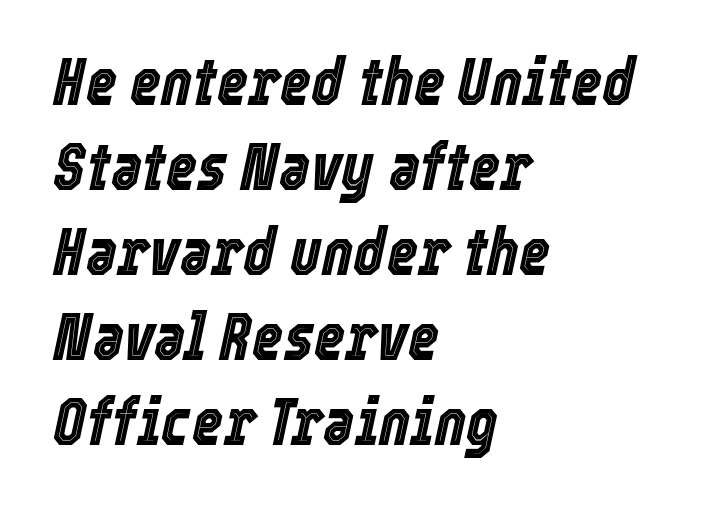
The lines sit at an ordinary, default distance from one another. Look at the tracking — it's just the regular setting, nothing added. A clean baseline with only descenders dipping below it. A student would call this left alignment; a typographer would say flush left, rag right. A typesetter would call this proportional, since set widths differ per character.
